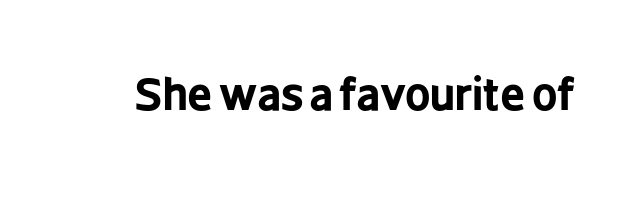
{"serif": "no", "italic": "no", "bold": "yes", "weight": "bold", "width": "condensed", "stroke_contrast": "low", "x_height": "medium", "monospaced": "no", "underline": "no", "letter_spacing": "normal", "letter_spacing_em": 0.0, "glyph_px": 44}
